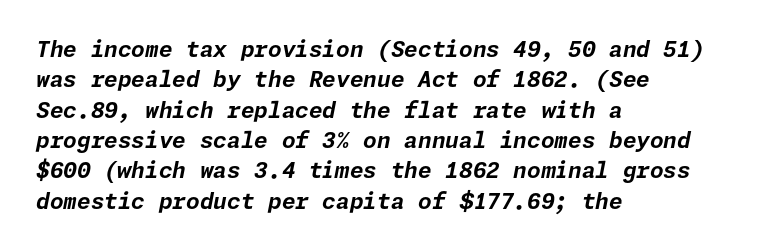
{"italic": "yes", "lean": "right", "slant_degrees": 11, "bold": "yes", "underline": "no", "align": "left", "line_spacing": "normal", "line_spacing_ratio": 1.38, "letter_spacing": "normal", "letter_spacing_em": 0.0, "glyph_px": 22}
